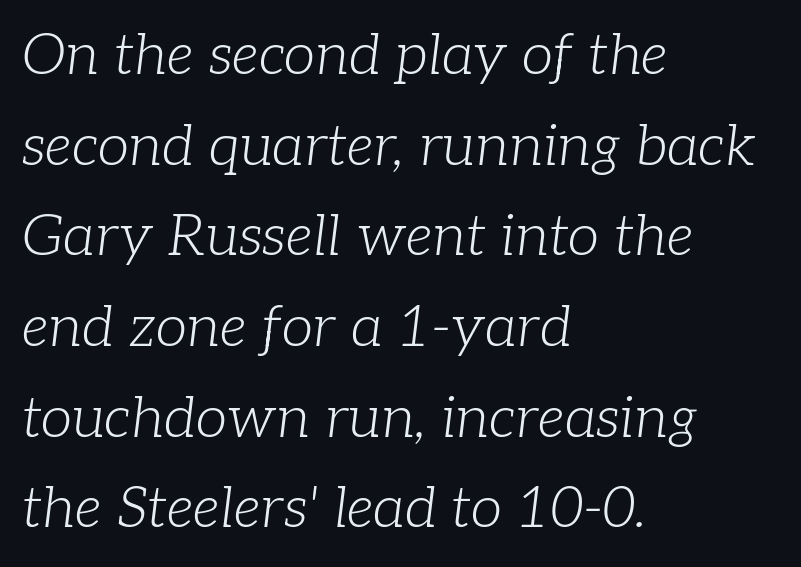
{"serif": "yes", "italic": "yes", "lean": "right", "slant_degrees": 7, "bold": "no", "weight": "light", "width": "normal", "stroke_contrast": "low", "x_height": "medium", "monospaced": "no", "underline": "no", "align": "left", "line_spacing": "normal", "line_spacing_ratio": 1.59, "letter_spacing": "normal", "letter_spacing_em": 0.0, "glyph_px": 57}
